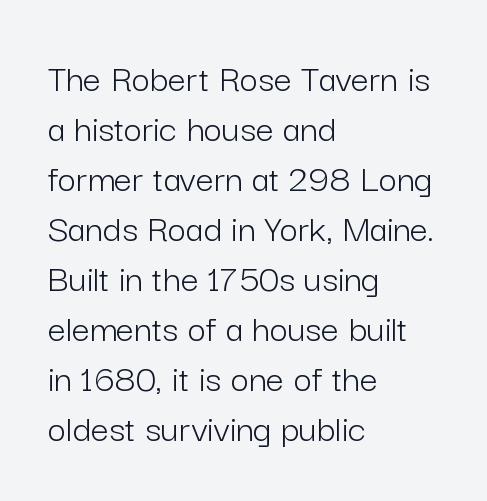
Q: Is the text bold? A: No.
Q: Is the text italic (slanted)? A: No, it is upright.
Q: Is the typeface a serif or a sans-serif typeface? A: Sans-serif.
Q: Is the text underlined? A: No.
Q: How is the paragraph aligned? A: Left-aligned.
Q: Is the spacing between letters normal or unusually wide? A: Normal.
Q: Is the spacing between lines tight, normal or loose? A: Normal.
Q: Width (condensed, normal, or wide)? A: Normal.
Q: Stroke contrast? A: Low.
Q: x-height? A: Medium.
Q: Monospaced? A: No.
